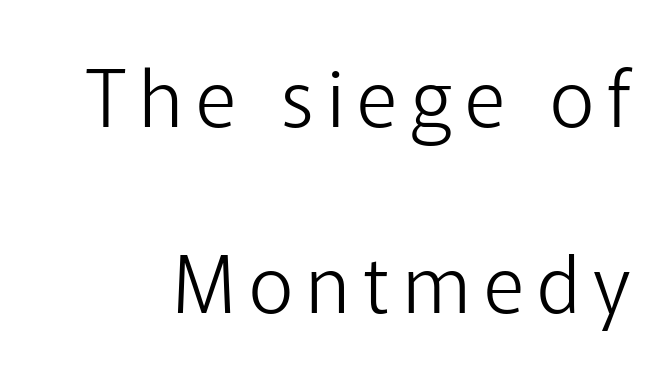
{"serif": "no", "italic": "no", "bold": "no", "weight": "light", "width": "normal", "stroke_contrast": "low", "x_height": "medium", "monospaced": "no", "underline": "no", "line_spacing": "loose", "line_spacing_ratio": 2.38, "glyph_px": 78}
